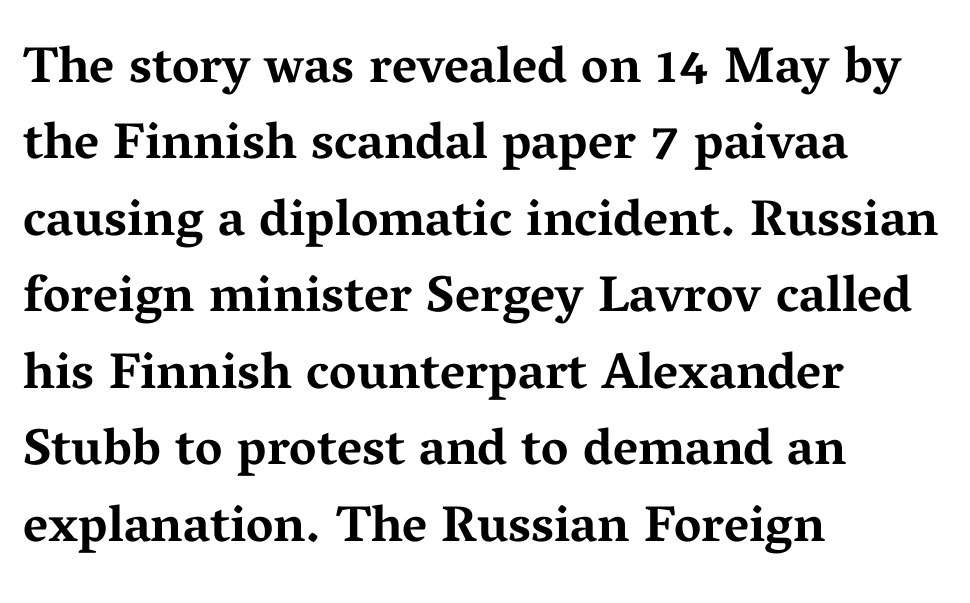
{"serif": "yes", "italic": "no", "bold": "yes", "weight": "bold", "width": "wide", "stroke_contrast": "medium", "x_height": "medium", "monospaced": "no", "underline": "no", "align": "left", "line_spacing": "normal", "line_spacing_ratio": 1.5, "letter_spacing": "normal", "letter_spacing_em": 0.0, "glyph_px": 51}
